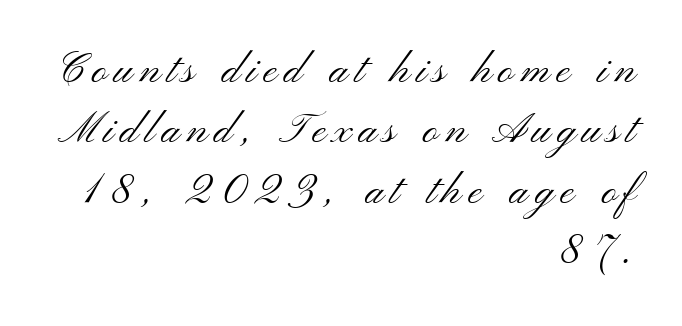
Q: Is the text bold? A: No.
Q: Is the text italic (slanted)? A: Yes.
Q: Is the typeface a serif or a sans-serif typeface? A: Sans-serif.
Q: Is the text underlined? A: No.
Q: How is the paragraph aligned? A: Right-aligned.
Q: Is the spacing between lines tight, normal or loose? A: Normal.
Q: Width (condensed, normal, or wide)? A: Wide.
Q: Stroke contrast? A: Medium.
Q: x-height? A: Small.
Q: Monospaced? A: No.
